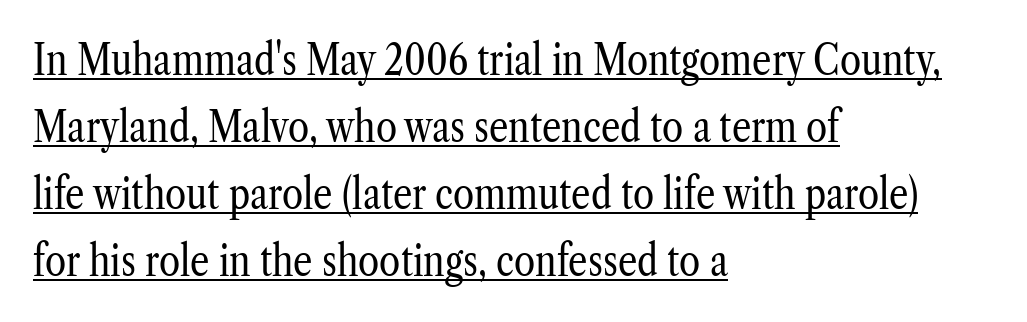
Vertical spacing — default. Nothing unusual about the tracking: characters are spaced as the font intends. Type style note: has serifs. Italic: no, the glyphs are upright roman. Typeset ragged right — the left edge is the straight one.
